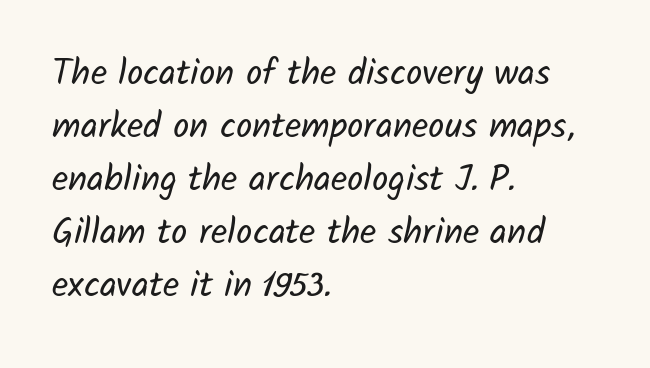
{"serif": "no", "bold": "no", "weight": "regular", "width": "normal", "stroke_contrast": "low", "x_height": "medium", "monospaced": "no", "underline": "no", "align": "left", "line_spacing": "normal", "line_spacing_ratio": 1.47, "letter_spacing": "normal", "letter_spacing_em": 0.0, "glyph_px": 36}
